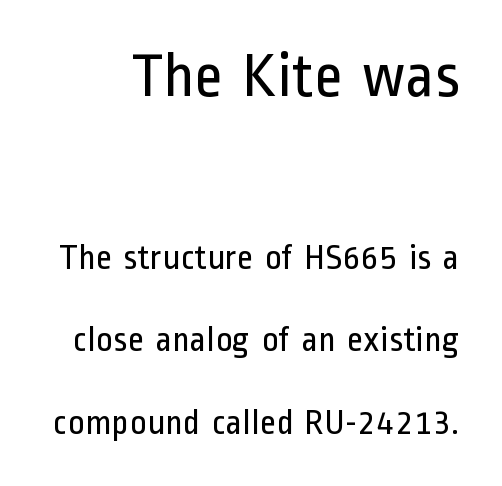
Q: Is the text bold? A: No.
Q: Is the text italic (slanted)? A: No, it is upright.
Q: Is the typeface a serif or a sans-serif typeface? A: Sans-serif.
Q: Is the text underlined? A: No.
Q: Is the spacing between letters normal or unusually wide? A: Normal.
Q: Is the spacing between lines tight, normal or loose? A: Loose.
Q: Which block of text is set in a larger size, the first (top) or the second (bottom)? A: The first (top) one.
Q: Width (condensed, normal, or wide)? A: Condensed.
Q: Stroke contrast? A: Low.
Q: x-height? A: Medium.
Q: Monospaced? A: No.
